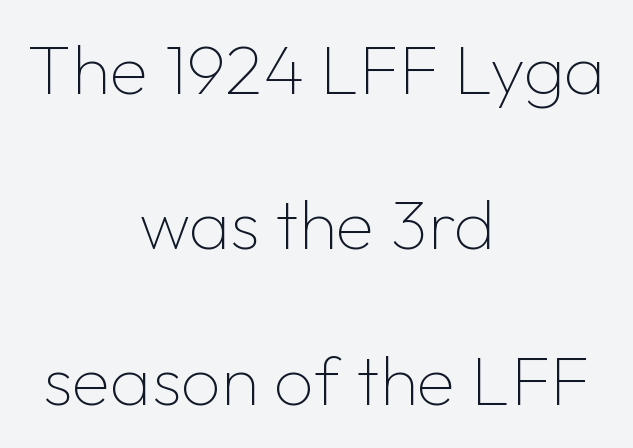
Vertical spacing — loose. To sum up the face: it is a sans, with no serifs. Clear beneath every line of the passage. Students, note that the glyphs here touch the page at normal intervals. Think standard paragraph weight, or any step lighter than that. This sample has the flowing, uneven cadence of proportional lettering.
